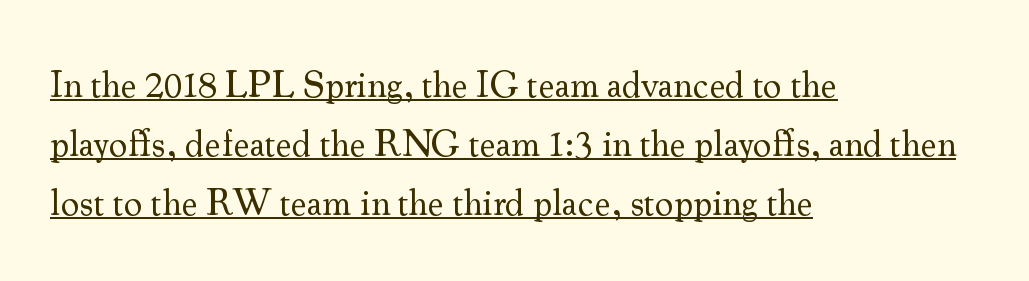
Q: Is the text bold? A: No.
Q: Is the text italic (slanted)? A: No, it is upright.
Q: Is the typeface a serif or a sans-serif typeface? A: Serif.
Q: Is the text underlined? A: Yes.
Q: How is the paragraph aligned? A: Left-aligned.
Q: Is the spacing between letters normal or unusually wide? A: Normal.
Q: Is the spacing between lines tight, normal or loose? A: Normal.
Q: Width (condensed, normal, or wide)? A: Normal.
Q: Stroke contrast? A: Medium.
Q: x-height? A: Small.
Q: Monospaced? A: No.
